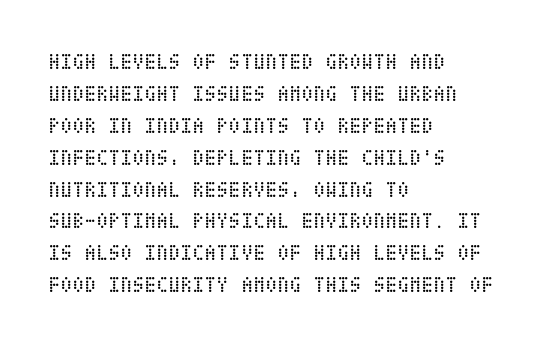
The image shows 22 px text type, upright; set left-aligned, normal line spacing (1.45x), normal letter spacing, not underlined.
